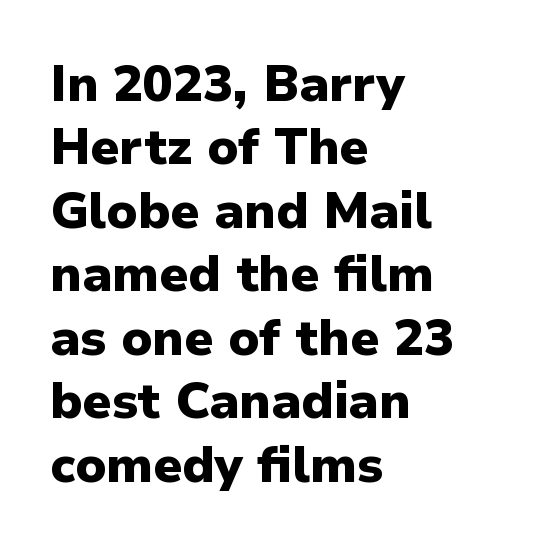
The image shows 50 px heavy sans-serif type, upright; set left-aligned, normal line spacing (1.27x), normal letter spacing, not underlined; low stroke contrast and a medium x-height.
